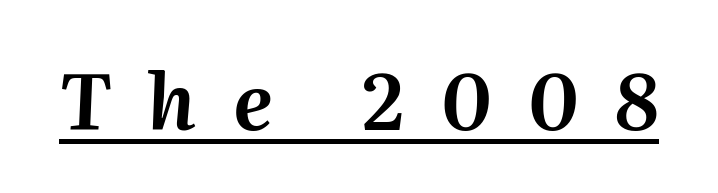
{"italic": "yes", "lean": "right", "slant_degrees": 2, "width": "normal", "stroke_contrast": "medium", "x_height": "medium", "monospaced": "no", "underline": "yes", "letter_spacing": "wide", "letter_spacing_em": 0.47, "glyph_px": 78}
